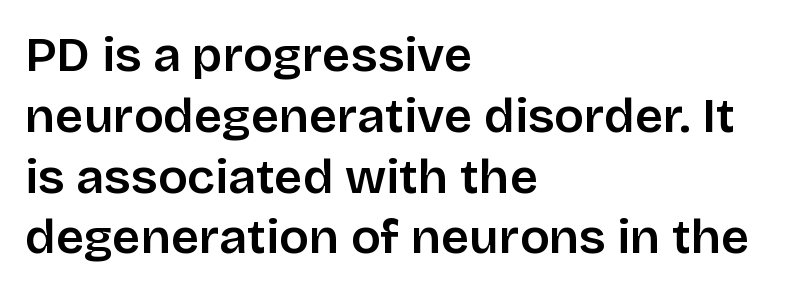
{"serif": "no", "italic": "no", "bold": "semi", "weight": "semibold", "width": "normal", "stroke_contrast": "low", "x_height": "large", "monospaced": "no", "underline": "no", "align": "left", "line_spacing_ratio": 1.24, "letter_spacing": "normal", "letter_spacing_em": 0.0, "glyph_px": 49}
